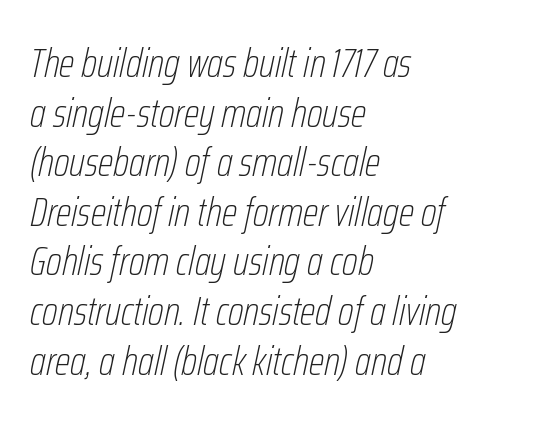
The image shows 41 px thin, condensed type, italic (leaning right); set left-aligned, line spacing 1.21x, normal letter spacing, not underlined; low stroke contrast and a medium x-height.
